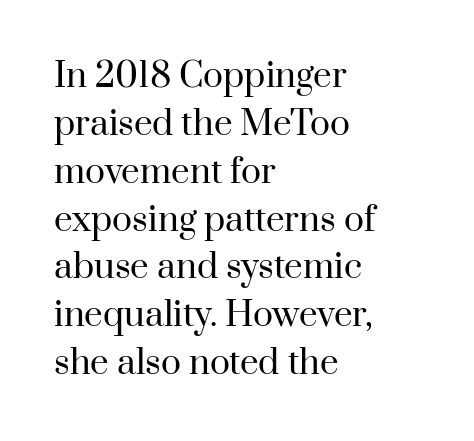
{"serif": "yes", "italic": "no", "bold": "no", "weight": "regular", "width": "normal", "stroke_contrast": "high", "x_height": "small", "monospaced": "no", "underline": "no", "align": "left", "line_spacing": "normal", "line_spacing_ratio": 1.45, "letter_spacing": "normal", "letter_spacing_em": 0.0, "glyph_px": 33}
